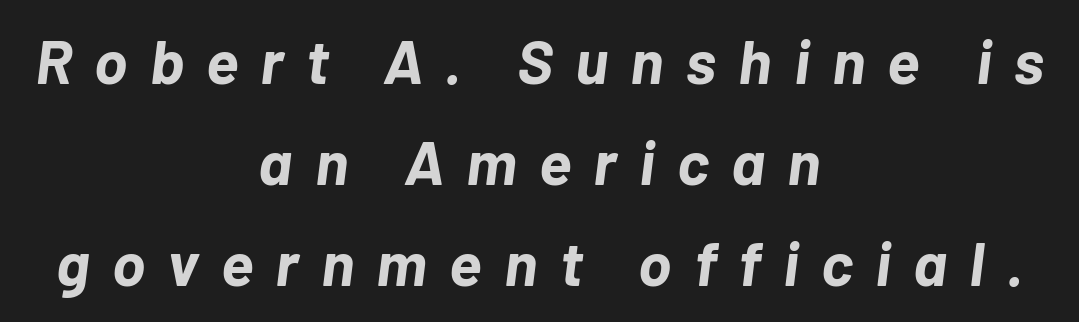
The image shows 62 px bold type, italic (leaning right); set centered, normal line spacing (1.63x), unusually wide letter spacing (+0.36 em), not underlined; low stroke contrast and a medium x-height.
